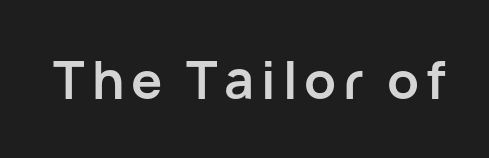
{"serif": "no", "italic": "no", "bold": "yes", "weight": "semibold", "width": "normal", "stroke_contrast": "low", "x_height": "medium", "monospaced": "no", "underline": "no", "glyph_px": 52}
